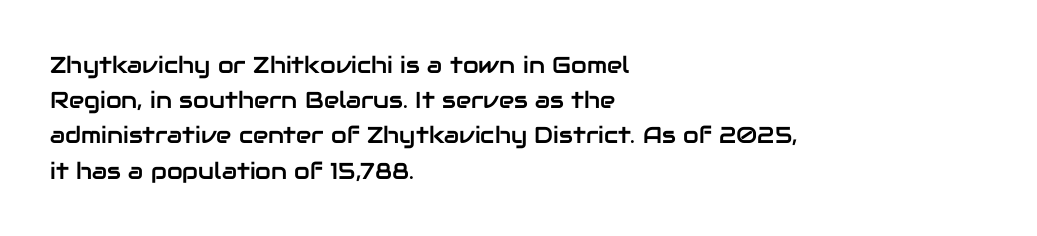
Q: Is the text italic (slanted)? A: No, it is upright.
Q: Is the text underlined? A: No.
Q: How is the paragraph aligned? A: Left-aligned.
Q: Is the spacing between letters normal or unusually wide? A: Normal.
Q: Is the spacing between lines tight, normal or loose? A: Normal.
